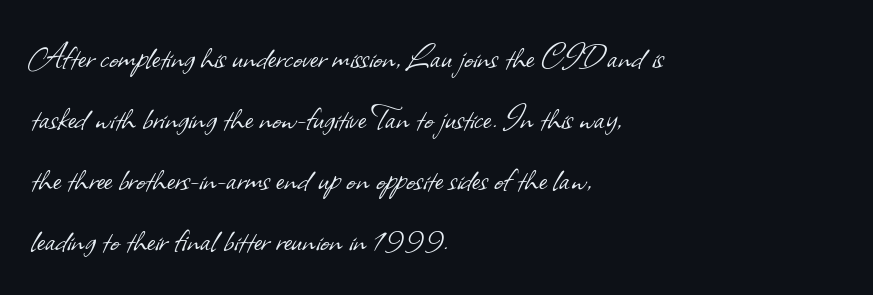
{"serif": "no", "bold": "no", "weight": "light", "width": "normal", "stroke_contrast": "low", "x_height": "small", "monospaced": "no", "underline": "no", "align": "left", "line_spacing": "normal", "line_spacing_ratio": 1.56, "letter_spacing": "normal", "letter_spacing_em": 0.0, "glyph_px": 39}
